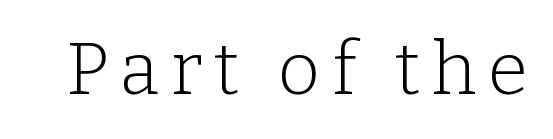
{"serif": "yes", "italic": "no", "bold": "no", "weight": "light", "width": "normal", "stroke_contrast": "low", "x_height": "medium", "monospaced": "no", "underline": "no", "glyph_px": 73}
